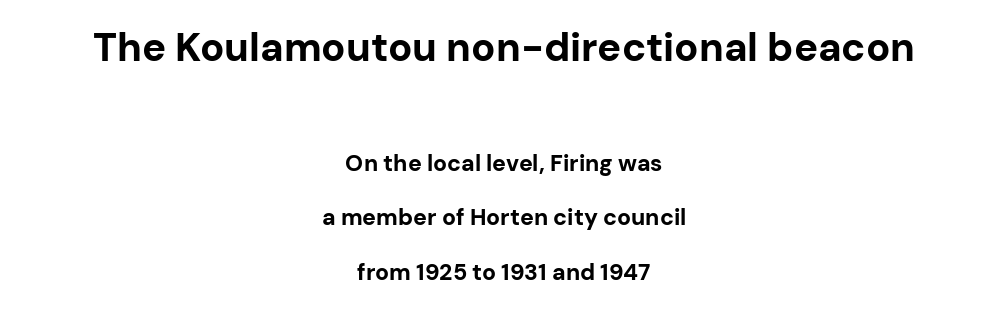
{"serif": "no", "italic": "no", "bold": "yes", "weight": "bold", "width": "normal", "stroke_contrast": "low", "x_height": "medium", "monospaced": "no", "underline": "no", "align": "center", "line_spacing": "loose", "line_spacing_ratio": 2.37, "letter_spacing": "normal", "letter_spacing_em": 0.0, "larger_block": "first", "size_ratio": 1.74, "glyph_px": 40}
